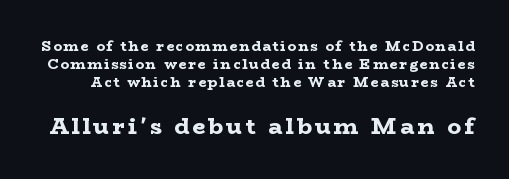
Lines of text with bare space underneath. The block sitting lower on the canvas is the one with enlarged characters. The block of text has a typical density, with ordinary space between rows. As a designer I'd log this as weight 700, bold. Characters remain perfectly vertical along every line.
